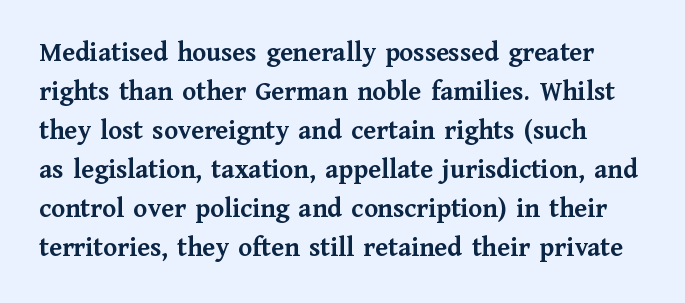
Q: Is the text bold? A: Yes.
Q: Is the text italic (slanted)? A: No, it is upright.
Q: Is the typeface a serif or a sans-serif typeface? A: Serif.
Q: Is the text underlined? A: No.
Q: Is the spacing between letters normal or unusually wide? A: Normal.
Q: Is the spacing between lines tight, normal or loose? A: Normal.
Q: Width (condensed, normal, or wide)? A: Normal.
Q: Stroke contrast? A: Medium.
Q: x-height? A: Medium.
Q: Monospaced? A: No.
